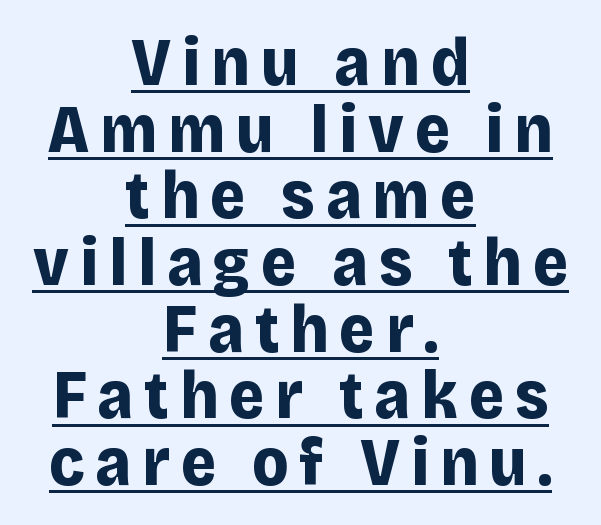
The image shows 68 px bold sans-serif type, upright; set centered, tight line spacing (0.98x), underlined; low stroke contrast and a large x-height.
